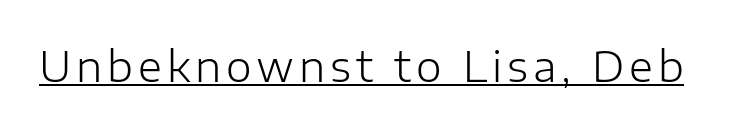
The image shows 41 px light sans-serif type, upright; set underlined; low stroke contrast and a medium x-height.
